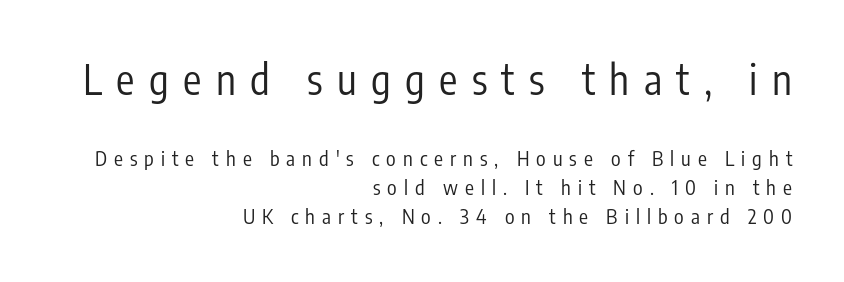
{"serif": "no", "italic": "no", "bold": "no", "weight": "regular", "width": "condensed", "stroke_contrast": "low", "x_height": "medium", "monospaced": "no", "underline": "no", "align": "right", "line_spacing": "normal", "line_spacing_ratio": 1.46, "letter_spacing": "wide", "letter_spacing_em": 0.35, "larger_block": "first", "size_ratio": 2.05, "glyph_px": 41}
